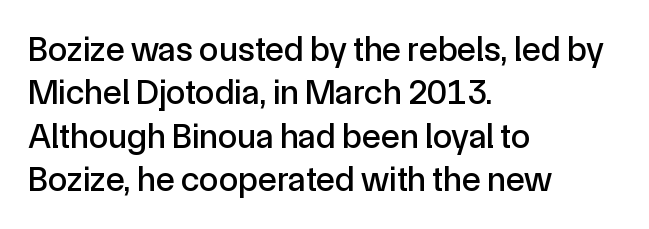
{"serif": "no", "italic": "no", "width": "normal", "x_height": "medium", "monospaced": "no", "underline": "no", "align": "left", "line_spacing_ratio": 1.24, "letter_spacing": "normal", "letter_spacing_em": 0.0, "glyph_px": 35}
